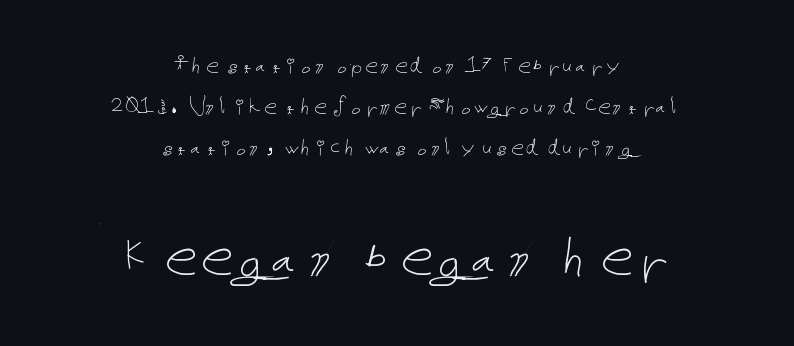
The image shows 65 px thin type, upright; set centered, normal line spacing (1.57x), normal letter spacing, not underlined; the second (bottom) block is 2.5x larger; low stroke contrast and a medium x-height.
